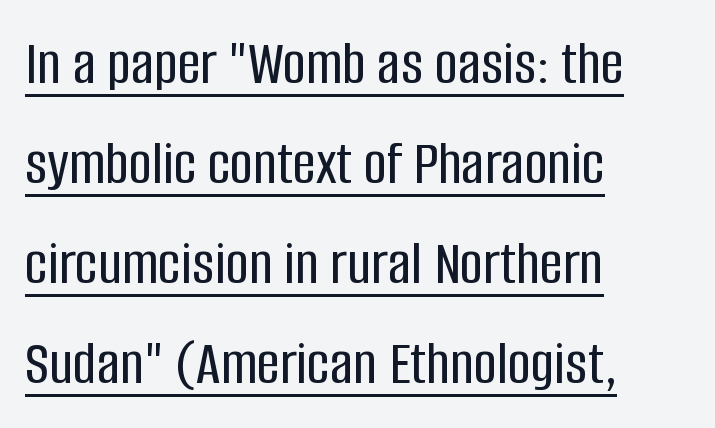
The image shows 64 px condensed sans-serif type, upright; set left-aligned, normal line spacing (1.56x), normal letter spacing, underlined; low stroke contrast and a large x-height.
